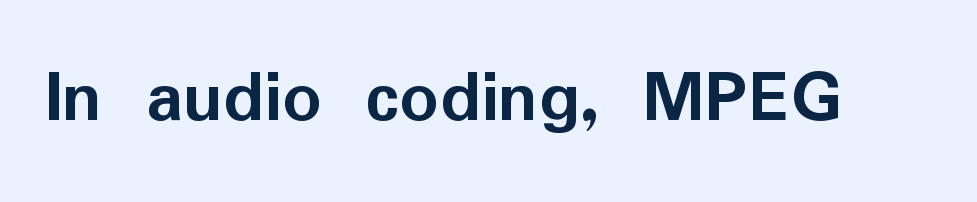
Do the characters align in a grid? No, the font is proportional. A roman cut, with each character standing at attention. Glyph-to-glyph distance matches everyday printed text. No word sits above an underline. Letterform terminals end flat and unadorned throughout the passage.
